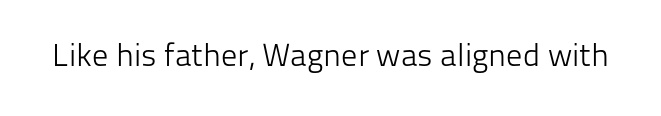
The image shows 32 px light sans-serif type, upright; set normal letter spacing, not underlined; low stroke contrast and a medium x-height.
